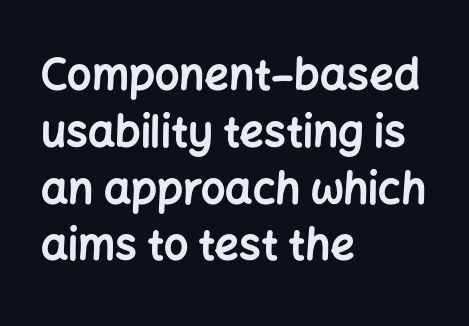
Q: Is the text bold? A: Yes.
Q: Is the text italic (slanted)? A: No, it is upright.
Q: Is the typeface a serif or a sans-serif typeface? A: Sans-serif.
Q: Is the text underlined? A: No.
Q: How is the paragraph aligned? A: Left-aligned.
Q: Is the spacing between letters normal or unusually wide? A: Normal.
Q: Is the spacing between lines tight, normal or loose? A: Normal.
Q: Width (condensed, normal, or wide)? A: Normal.
Q: Stroke contrast? A: Low.
Q: x-height? A: Medium.
Q: Monospaced? A: No.
